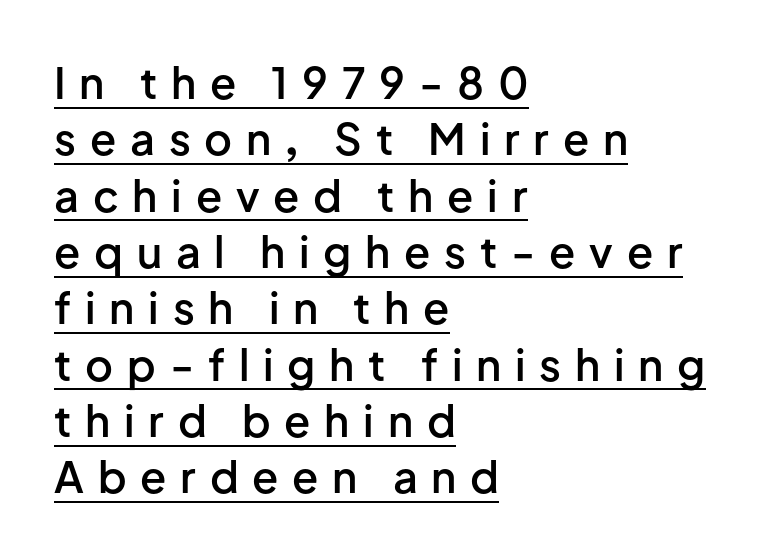
The paragraph has a hard left edge and a soft right edge. In terms of letterform style, serifs are entirely absent. When letters stand straight like this, we call the style roman or upright. Spacing between characters has been opened up far beyond the box default. Underlining? Definitely there. This is the in-between weight designers call semibold or demi.
